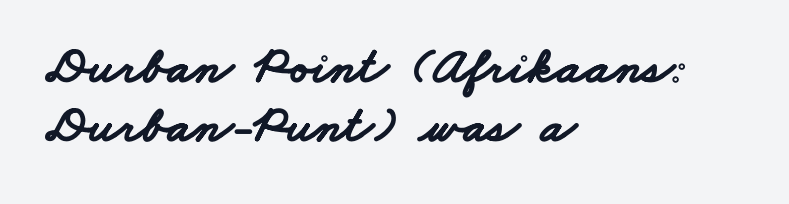
Each letter keeps its own natural width here, so spacing adapts to shape. Glance below the letters and you will spot only blank space. Honestly, the rows look squashed on top of each other. Does extra space separate the letters? No, they use regular spacing.
